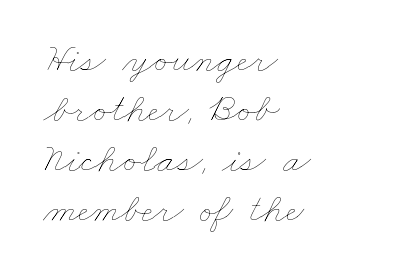
Q: Is the text bold? A: No.
Q: Is the text underlined? A: No.
Q: How is the paragraph aligned? A: Left-aligned.
Q: Is the spacing between letters normal or unusually wide? A: Normal.
Q: Width (condensed, normal, or wide)? A: Wide.
Q: Stroke contrast? A: Low.
Q: x-height? A: Small.
Q: Monospaced? A: No.
